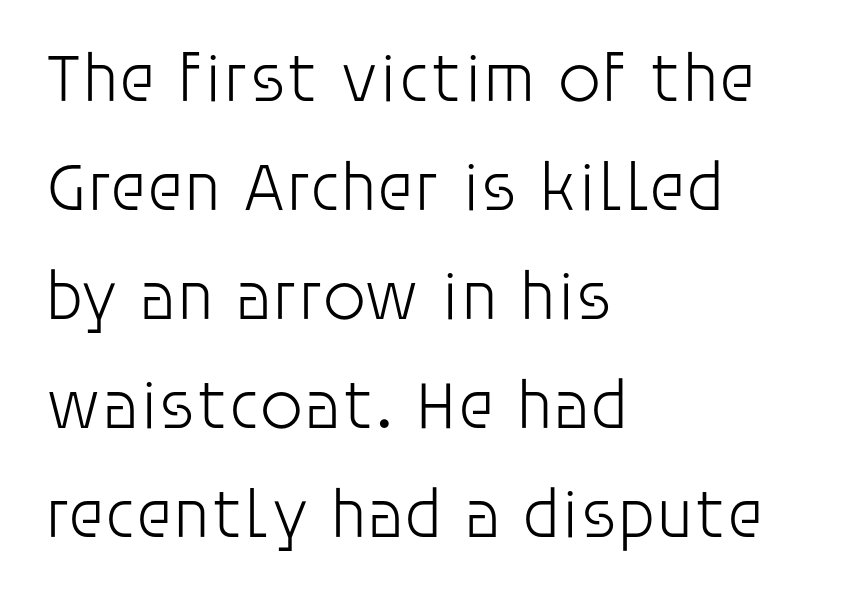
The image shows 69 px light sans-serif type, upright; set left-aligned, normal line spacing (1.58x), normal letter spacing, not underlined; low stroke contrast and a large x-height.
